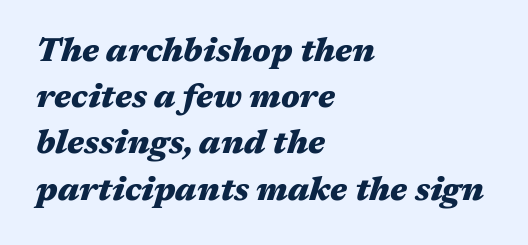
Q: Is the text bold? A: Yes.
Q: Is the text italic (slanted)? A: Yes, it leans right by about 17 degrees.
Q: Is the text underlined? A: No.
Q: How is the paragraph aligned? A: Left-aligned.
Q: Is the spacing between letters normal or unusually wide? A: Normal.
Q: Is the spacing between lines tight, normal or loose? A: Normal.
Q: Width (condensed, normal, or wide)? A: Wide.
Q: Stroke contrast? A: Medium.
Q: x-height? A: Medium.
Q: Monospaced? A: No.
